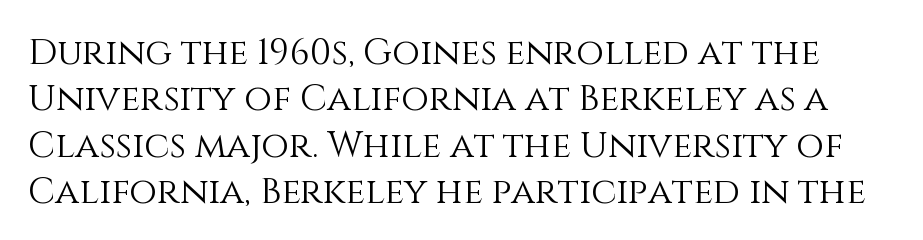
Notice how descenders clear the ascenders below comfortably — that's standard leading. The axis of the letterforms is exactly vertical. Inter-character spacing is left at the font's built-in metrics. Is this a fixed-width face? No — the glyphs have proportional, varying widths.
